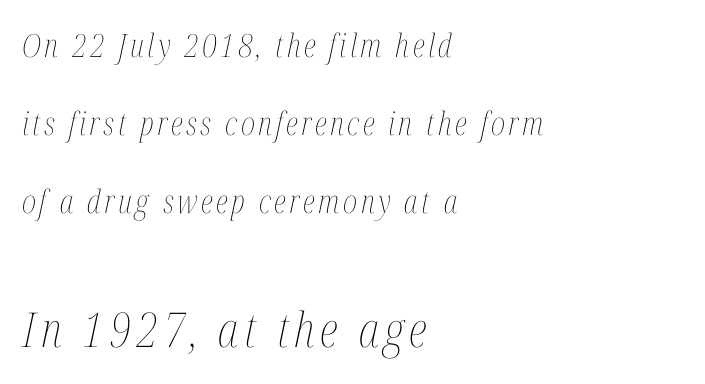
A great deal of white space separates one row of letters from the next. The letterforms sit at book weight or below. Notice how the passage keeps a crisp vertical edge on the left only. Reading top to bottom, the characters get bigger at the block break.
